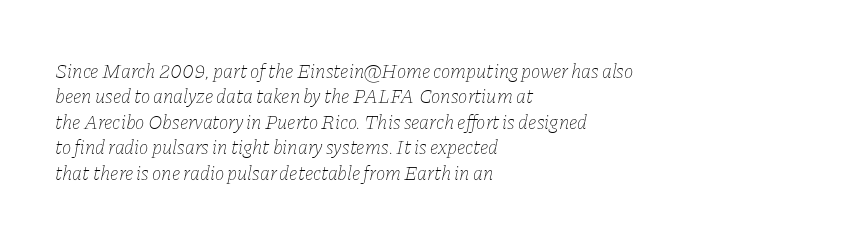
{"italic": "yes", "lean": "right", "slant_degrees": 11, "bold": "no", "underline": "no", "align": "left", "line_spacing": "normal", "line_spacing_ratio": 1.27, "letter_spacing": "normal", "letter_spacing_em": 0.0, "glyph_px": 20}
